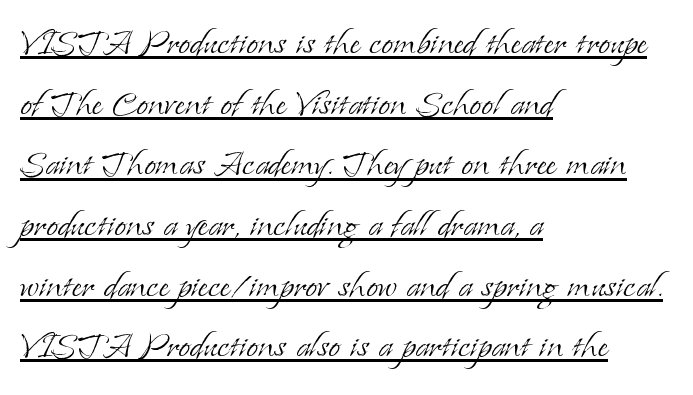
{"serif": "yes", "bold": "no", "weight": "light", "width": "normal", "stroke_contrast": "low", "x_height": "small", "monospaced": "no", "underline": "yes", "align": "left", "line_spacing": "normal", "line_spacing_ratio": 1.41, "letter_spacing": "normal", "letter_spacing_em": 0.0, "glyph_px": 43}
